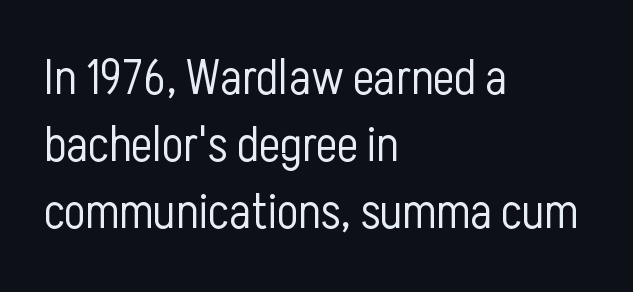
The image shows 50 px light, condensed sans-serif type, upright; set left-aligned, normal line spacing (1.34x), normal letter spacing, not underlined; low stroke contrast and a medium x-height.
